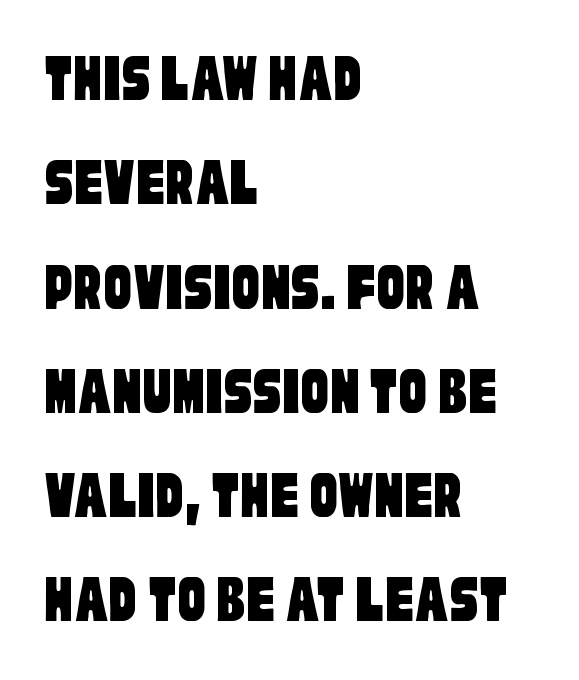
Q: Is the typeface a serif or a sans-serif typeface? A: Sans-serif.
Q: Is the text underlined? A: No.
Q: How is the paragraph aligned? A: Left-aligned.
Q: Is the spacing between letters normal or unusually wide? A: Normal.
Q: Is the spacing between lines tight, normal or loose? A: Normal.
Q: Width (condensed, normal, or wide)? A: Condensed.
Q: Stroke contrast? A: Low.
Q: x-height? A: Large.
Q: Monospaced? A: No.
